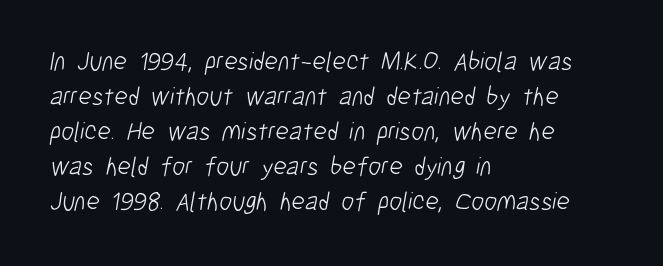
{"bold": "no", "underline": "no", "align": "left", "line_spacing": "normal", "line_spacing_ratio": 1.35, "letter_spacing": "normal", "letter_spacing_em": 0.0, "glyph_px": 26}
